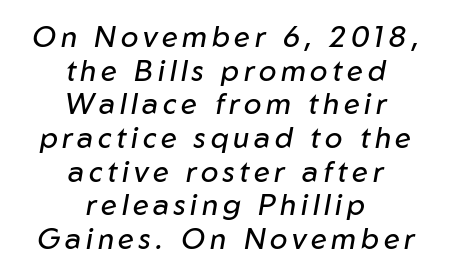
{"italic": "yes", "lean": "right", "slant_degrees": 10, "bold": "no", "weight": "regular", "width": "normal", "stroke_contrast": "low", "x_height": "medium", "monospaced": "no", "underline": "no", "align": "center", "line_spacing_ratio": 1.16, "glyph_px": 29}
